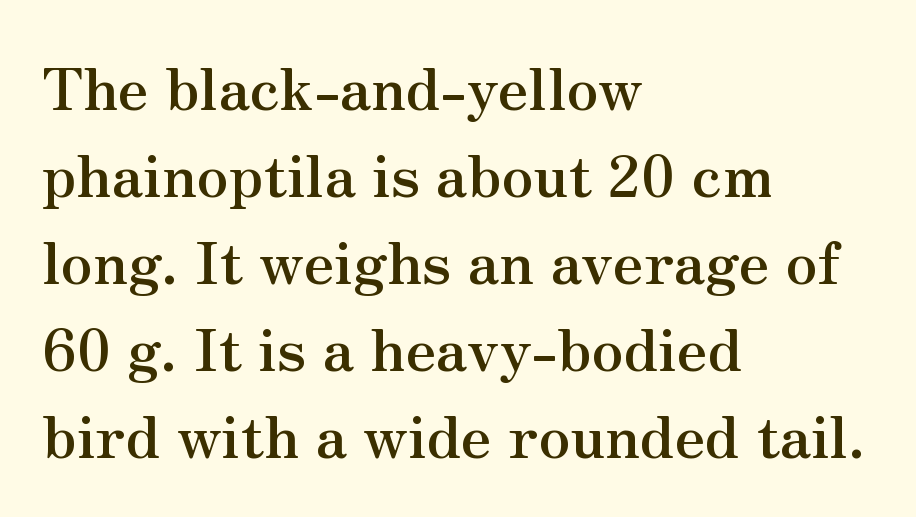
The image shows 58 px semibold serif type, upright; set left-aligned, normal line spacing (1.5x), normal letter spacing, not underlined; medium stroke contrast and a small x-height.
